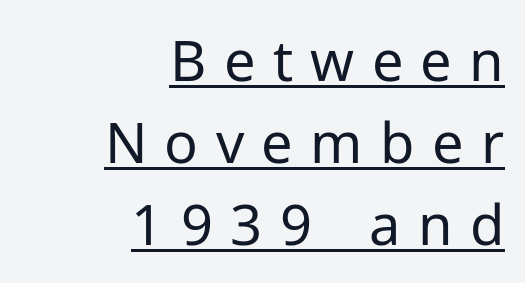
The image shows 56 px regular-weight sans-serif type, upright; set right-aligned, normal line spacing (1.46x), unusually wide letter spacing (+0.31 em), underlined; low stroke contrast and a medium x-height.
